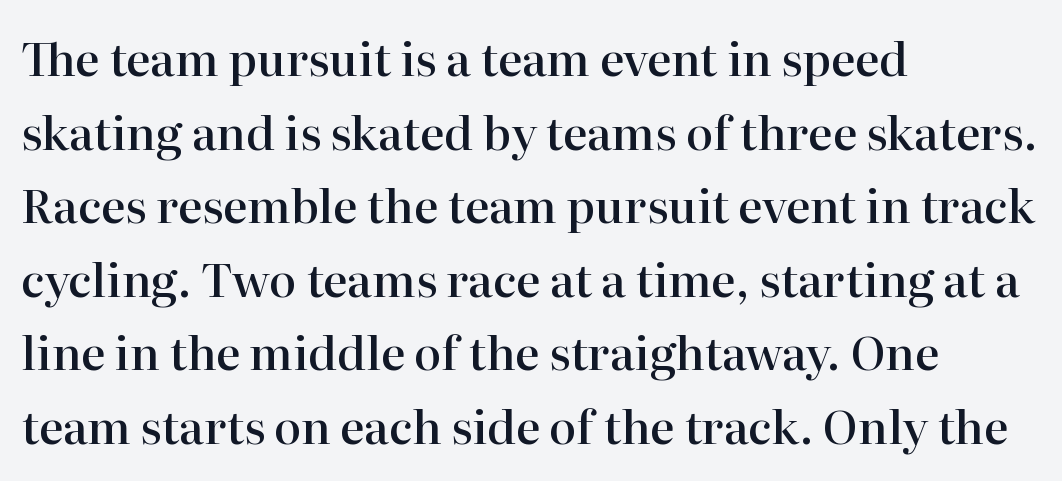
The image shows 46 px semibold serif type, upright; set left-aligned, normal line spacing (1.6x), normal letter spacing, not underlined; high stroke contrast and a medium x-height.
